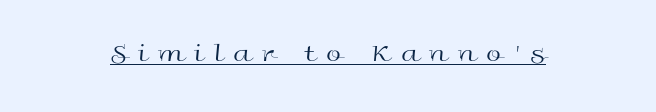
The specimen reads as upright at a glance. Between one letter and the next there's a generous, obvious gap. Is there an underline? Yes — a line sits under the letters. Counters stay open thanks to moderate or lighter strokes.
